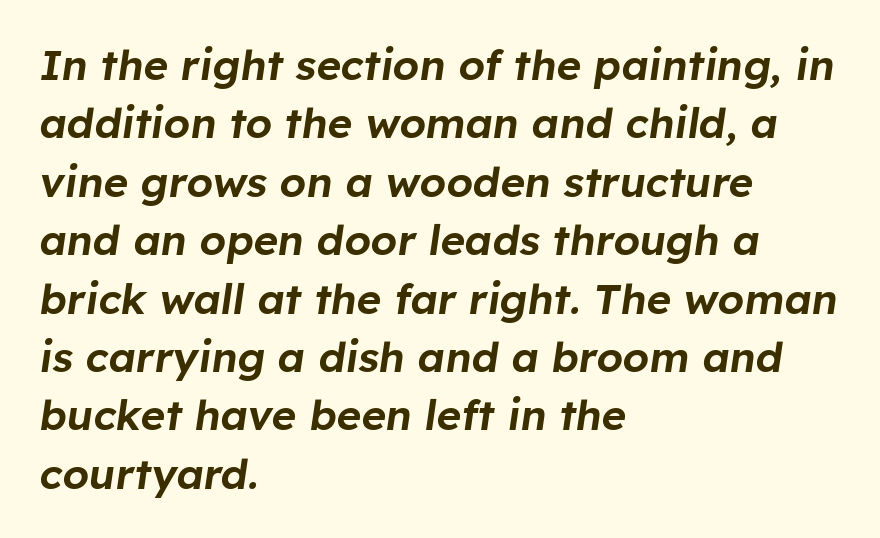
Regarding leading, the lines here are spaced in the standard way. The foot of each line stays bare and open. Short and long lines alike share a common starting point at left. Note the varied advance widths — an 'i' is clearly narrower than an 'm'. Each word holds together tightly as a unit, with standard inter-letter gaps.
